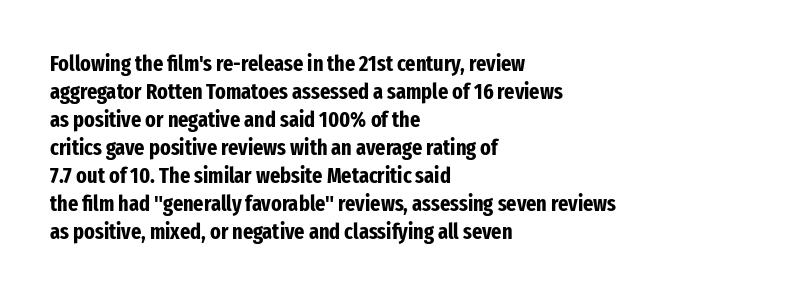
{"italic": "no", "bold": "yes", "underline": "no", "align": "left", "line_spacing": "normal", "line_spacing_ratio": 1.27, "letter_spacing": "normal", "letter_spacing_em": 0.0, "glyph_px": 22}
